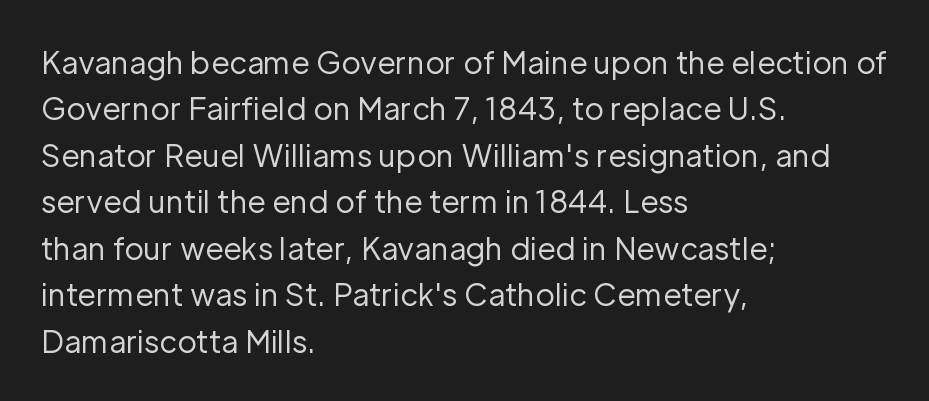
Q: Is the text bold? A: No.
Q: Is the text italic (slanted)? A: No, it is upright.
Q: Is the typeface a serif or a sans-serif typeface? A: Sans-serif.
Q: Is the text underlined? A: No.
Q: How is the paragraph aligned? A: Left-aligned.
Q: Is the spacing between letters normal or unusually wide? A: Normal.
Q: Is the spacing between lines tight, normal or loose? A: Normal.
Q: Width (condensed, normal, or wide)? A: Normal.
Q: Stroke contrast? A: Low.
Q: x-height? A: Medium.
Q: Monospaced? A: No.
